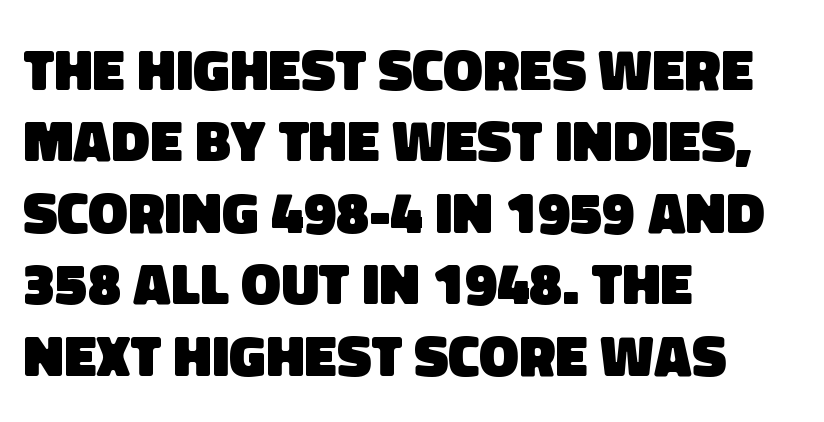
{"serif": "no", "bold": "yes", "weight": "heavy", "width": "normal", "stroke_contrast": "low", "x_height": "large", "monospaced": "no", "underline": "no", "align": "left", "line_spacing_ratio": 1.21, "letter_spacing": "normal", "letter_spacing_em": 0.0, "glyph_px": 59}
